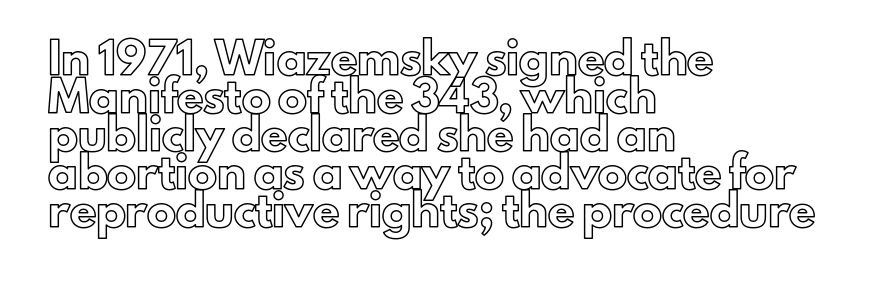
The lettering holds an erect, upright posture throughout. All the whitespace from short lines collects on the right. Vertical spacing — default. Do the characters align in a grid? No, the font is proportional. The space beneath each line is pristine and unruled. Letter spacing: default.
